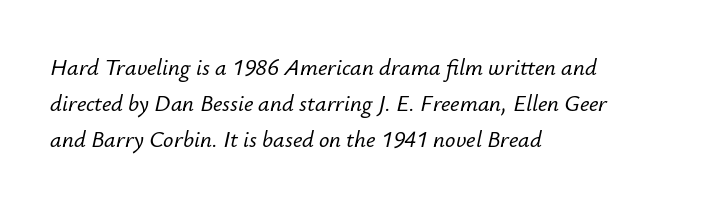
Q: Is the text italic (slanted)? A: Yes, it leans right by about 12 degrees.
Q: Is the text underlined? A: No.
Q: How is the paragraph aligned? A: Left-aligned.
Q: Is the spacing between letters normal or unusually wide? A: Normal.
Q: Is the spacing between lines tight, normal or loose? A: Normal.
